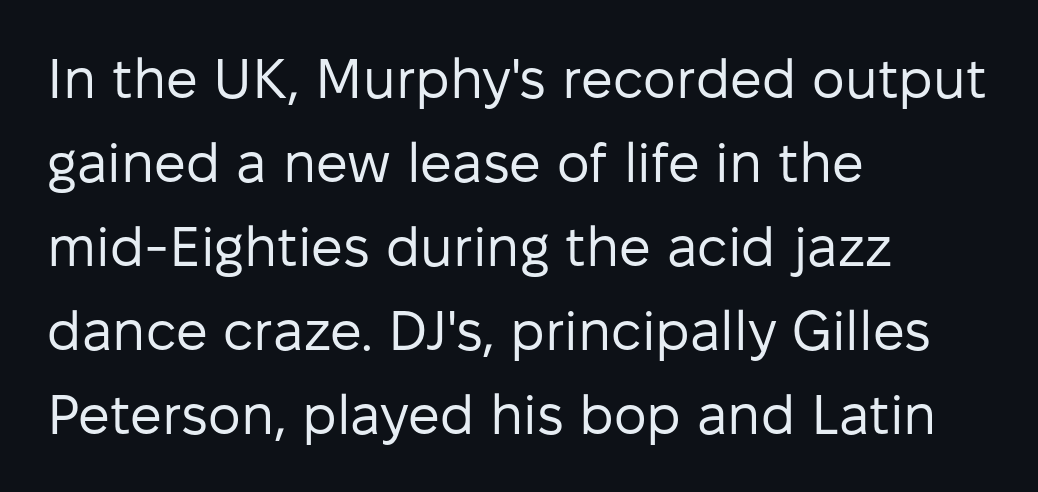
Inter-character spacing is left at the font's built-in metrics. Font category for this specimen: sans-serif. Each letter keeps its own natural width here, so spacing adapts to shape. Ascenders rise straight up at ninety degrees. Each new line begins a customary step beneath the previous one.
